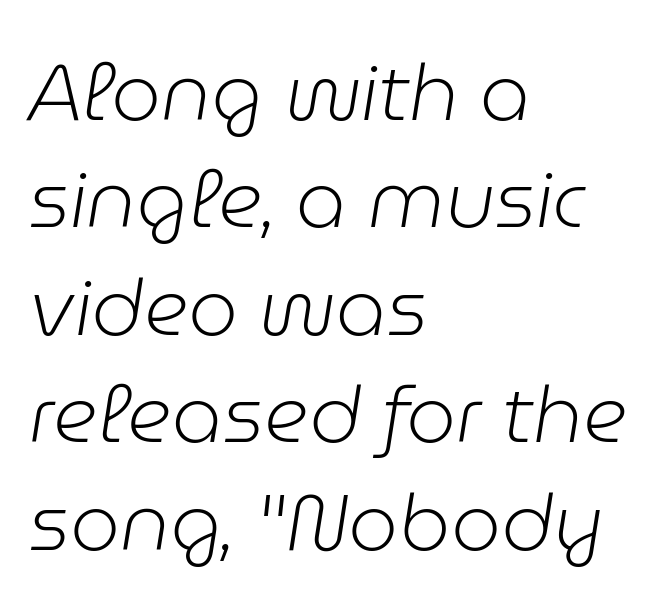
Q: Is the text bold? A: No.
Q: Is the text italic (slanted)? A: Yes, it leans right by about 9 degrees.
Q: Is the text underlined? A: No.
Q: How is the paragraph aligned? A: Left-aligned.
Q: Is the spacing between letters normal or unusually wide? A: Normal.
Q: Is the spacing between lines tight, normal or loose? A: Normal.
Q: Width (condensed, normal, or wide)? A: Normal.
Q: Stroke contrast? A: Low.
Q: x-height? A: Medium.
Q: Monospaced? A: No.
